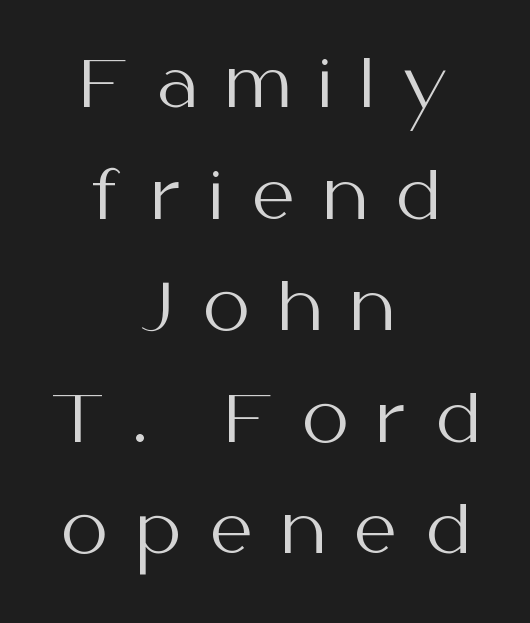
The foot of each line stays bare and open. Each stroke keeps to a modest, everyday thickness or less. The letters carry no serifs — their stems end cleanly without finishing strokes. This sample has the flowing, uneven cadence of proportional lettering. Is the block centered? Yes — each line is placed symmetrically about the middle.
